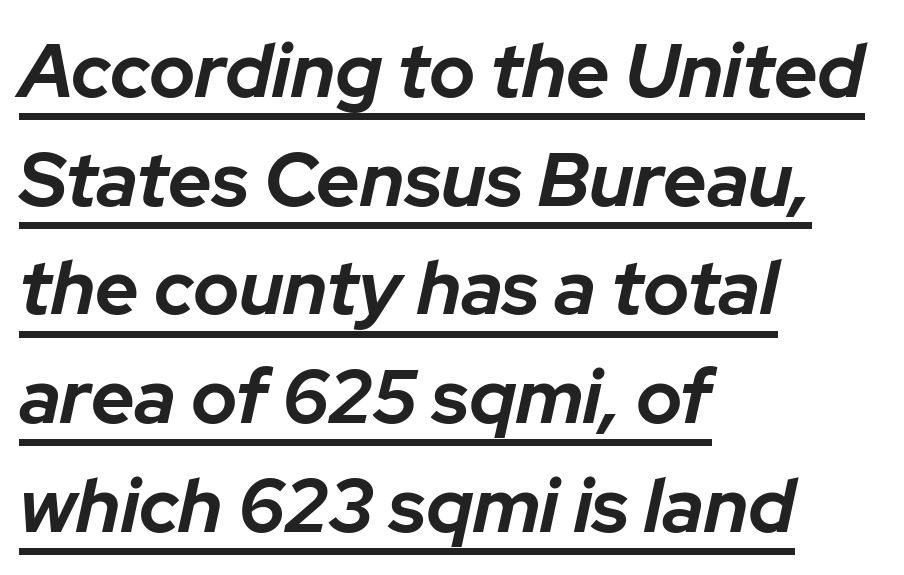
Q: Is the text bold? A: Yes.
Q: Is the text italic (slanted)? A: Yes, it leans right by about 12 degrees.
Q: Is the text underlined? A: Yes.
Q: How is the paragraph aligned? A: Left-aligned.
Q: Is the spacing between letters normal or unusually wide? A: Normal.
Q: Is the spacing between lines tight, normal or loose? A: Normal.
Q: Width (condensed, normal, or wide)? A: Normal.
Q: Stroke contrast? A: Low.
Q: x-height? A: Medium.
Q: Monospaced? A: No.
